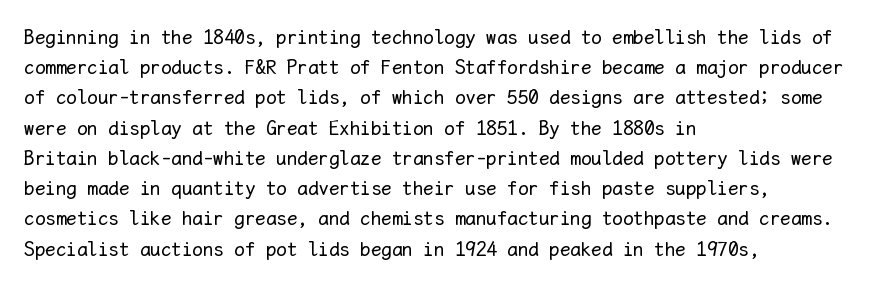
Regarding leading, the lines here are spaced in the standard way. Underline: absent. A classic flush-left, rag-right setting is used for this passage. Every character sits straight up, as roman type does.
